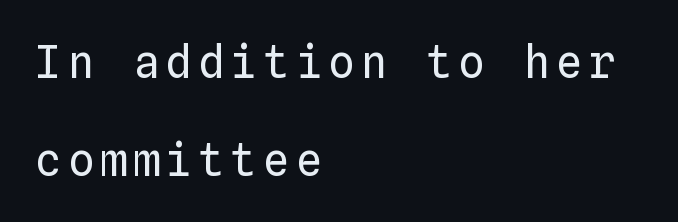
Leading: increased. This reads as an unemphasized weight, regular at the heaviest. Check under the words: just untouched page. Every character sits straight up, as roman type does. Reading down the block, your eye returns to a fixed left position each line.
